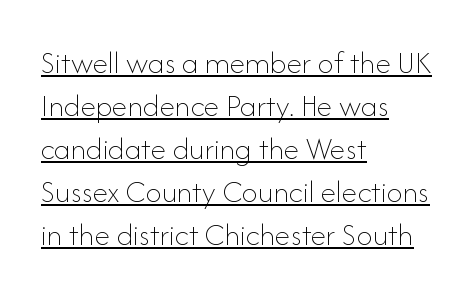
The image shows 32 px thin type, upright; set left-aligned, normal line spacing (1.34x), normal letter spacing, underlined; low stroke contrast and a small x-height.
